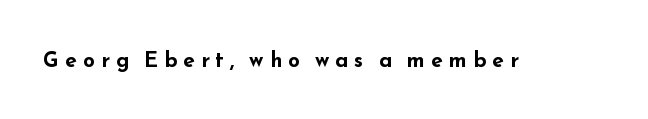
Q: Is the text bold? A: Yes.
Q: Is the text italic (slanted)? A: No, it is upright.
Q: Is the text underlined? A: No.
Q: Is the spacing between letters normal or unusually wide? A: Unusually wide.
